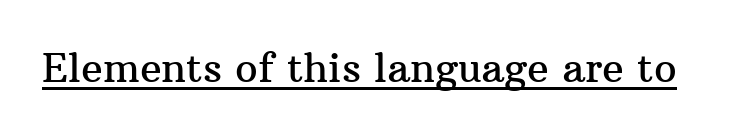
Q: Is the text italic (slanted)? A: No, it is upright.
Q: Is the typeface a serif or a sans-serif typeface? A: Serif.
Q: Is the text underlined? A: Yes.
Q: Is the spacing between letters normal or unusually wide? A: Normal.
Q: Width (condensed, normal, or wide)? A: Normal.
Q: Stroke contrast? A: Medium.
Q: x-height? A: Medium.
Q: Monospaced? A: No.
